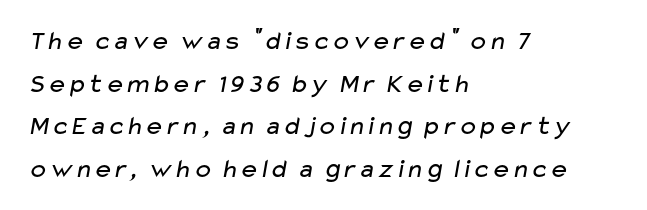
{"bold": "no", "underline": "no", "align": "left", "line_spacing": "normal", "line_spacing_ratio": 1.58, "letter_spacing": "normal", "letter_spacing_em": 0.0, "glyph_px": 27}
